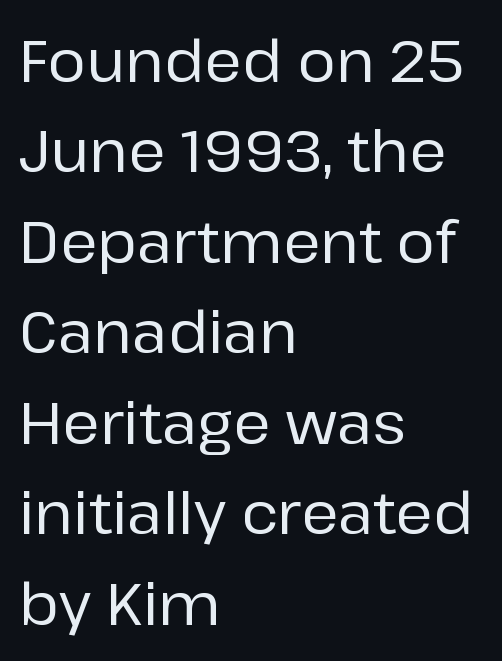
{"serif": "no", "italic": "no", "width": "normal", "stroke_contrast": "low", "x_height": "medium", "monospaced": "no", "underline": "no", "align": "left", "line_spacing": "normal", "line_spacing_ratio": 1.56, "letter_spacing": "normal", "letter_spacing_em": 0.0, "glyph_px": 58}
